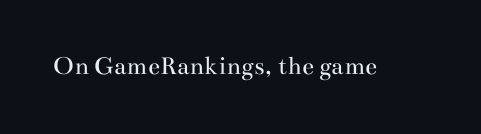
Has an underline been added? It has not. The type is set solid horizontally, with unmodified tracking. The characters are drawn with everyday or finer stroke widths. Every character sits straight up, as roman type does.
